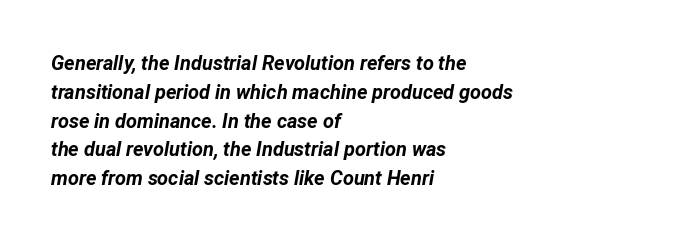
{"italic": "yes", "lean": "right", "slant_degrees": 12, "bold": "yes", "underline": "no", "align": "left", "line_spacing": "normal", "line_spacing_ratio": 1.44, "letter_spacing": "normal", "letter_spacing_em": 0.0, "glyph_px": 20}
